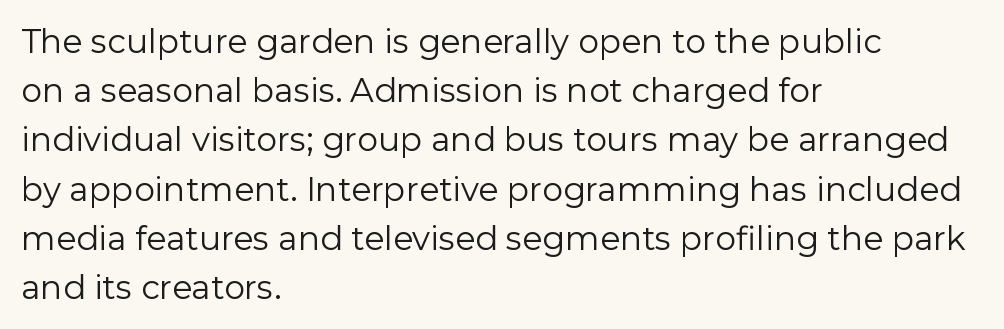
{"serif": "no", "italic": "no", "bold": "no", "weight": "regular", "width": "normal", "stroke_contrast": "low", "x_height": "medium", "monospaced": "no", "underline": "no", "align": "left", "line_spacing": "normal", "line_spacing_ratio": 1.49, "letter_spacing": "normal", "letter_spacing_em": 0.0, "glyph_px": 33}
